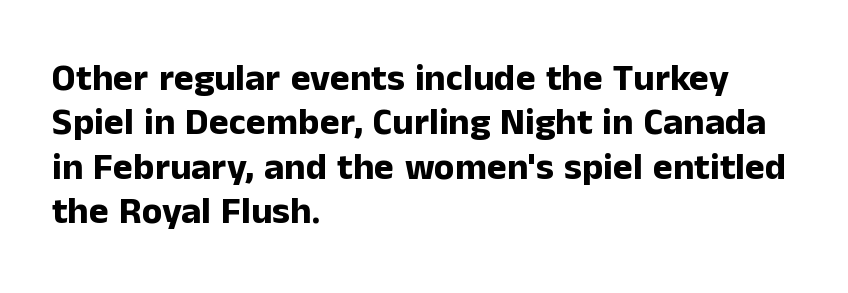
The image shows 38 px bold sans-serif type, upright; set left-aligned, line spacing 1.17x, normal letter spacing, not underlined; low stroke contrast and a medium x-height.
